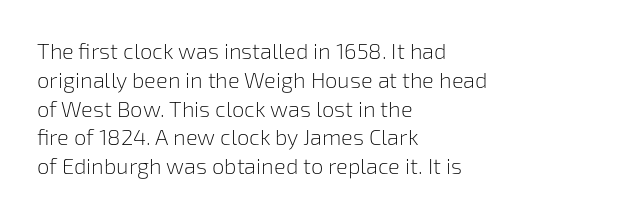
The image shows 22 px text type, upright; set left-aligned, normal line spacing (1.31x), normal letter spacing, not underlined.
